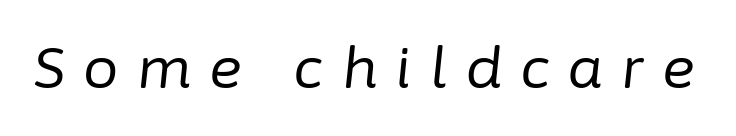
The image shows 56 px regular-weight type, italic (leaning right); set unusually wide letter spacing (+0.33 em), not underlined; low stroke contrast and a medium x-height.
